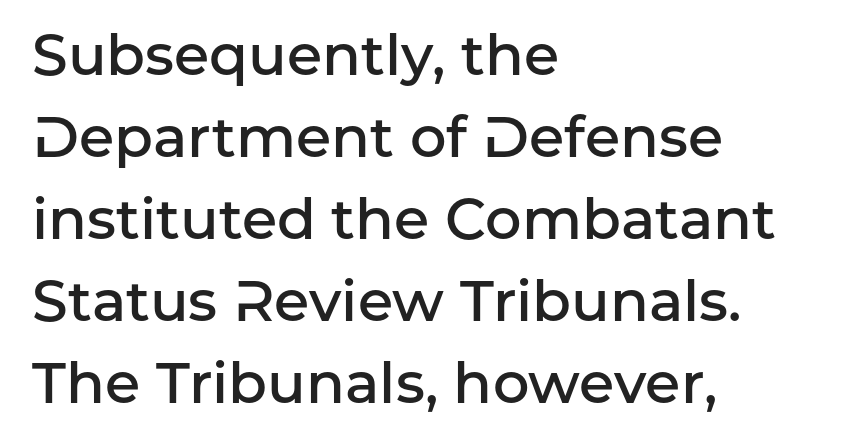
Whoever set this chose a conventional vertical rhythm. The lettering holds an erect, upright posture throughout. The gap between lines stays unmarked. Heft: intermediate — a semibold.
